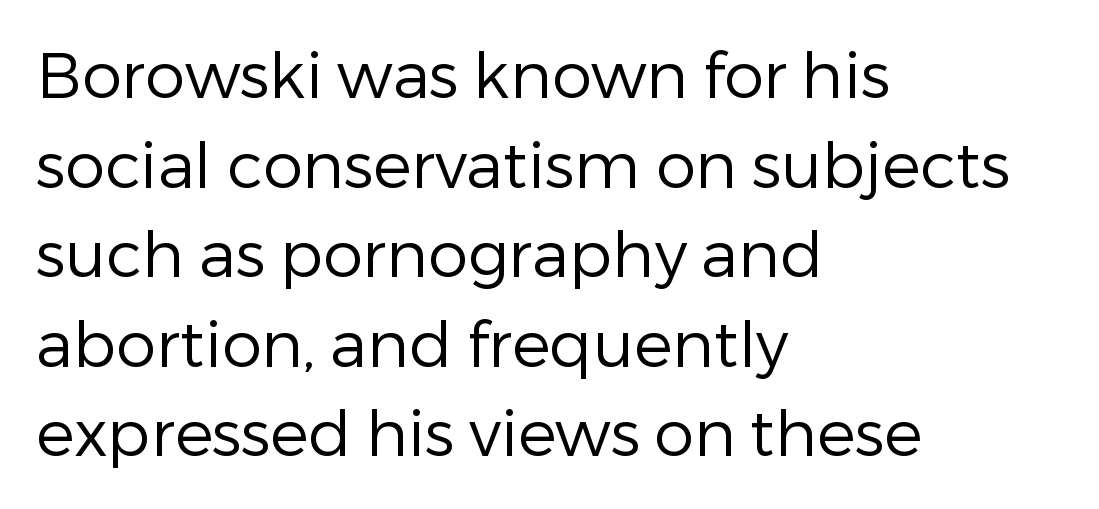
Q: Is the text bold? A: No.
Q: Is the text italic (slanted)? A: No, it is upright.
Q: Is the typeface a serif or a sans-serif typeface? A: Sans-serif.
Q: Is the text underlined? A: No.
Q: How is the paragraph aligned? A: Left-aligned.
Q: Is the spacing between letters normal or unusually wide? A: Normal.
Q: Is the spacing between lines tight, normal or loose? A: Normal.
Q: Width (condensed, normal, or wide)? A: Normal.
Q: Stroke contrast? A: Low.
Q: x-height? A: Medium.
Q: Monospaced? A: No.
